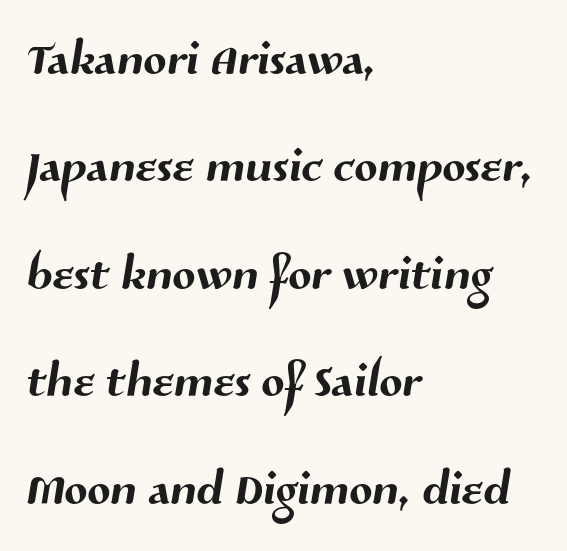
The foot of each line stays bare and open. How are the letters spaced? Ordinarily, with no added tracking. The block of text has a typical density, with ordinary space between rows. Varying glyph widths throughout — classic text-font behaviour. Visually the block forms a straight wall on the left and a jagged coastline on the right. Font category for this specimen: sans-serif.
